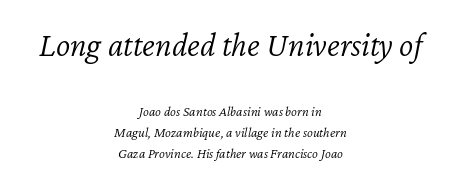
The image shows 34 px light type, italic (leaning right); set centered, normal line spacing (1.5x), normal letter spacing, not underlined; the first (top) block is 2.43x larger; low stroke contrast and a medium x-height.
